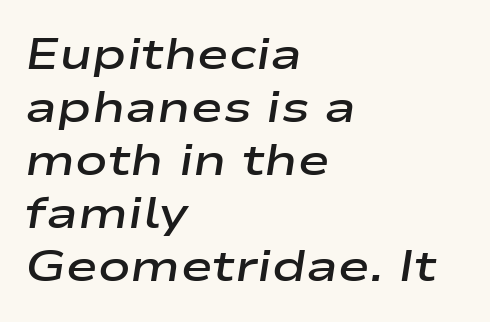
The image shows 43 px semibold, wide type, italic (leaning right); set left-aligned, line spacing 1.23x, normal letter spacing, not underlined; low stroke contrast and a medium x-height.
